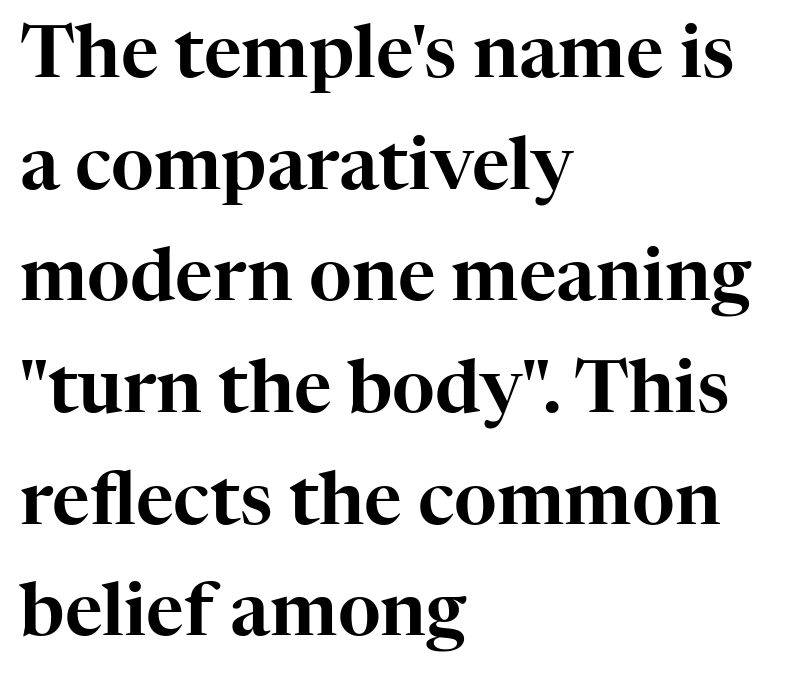
Q: Is the text italic (slanted)? A: No, it is upright.
Q: Is the typeface a serif or a sans-serif typeface? A: Serif.
Q: Is the text underlined? A: No.
Q: How is the paragraph aligned? A: Left-aligned.
Q: Is the spacing between letters normal or unusually wide? A: Normal.
Q: Is the spacing between lines tight, normal or loose? A: Normal.
Q: Width (condensed, normal, or wide)? A: Normal.
Q: Stroke contrast? A: High.
Q: x-height? A: Medium.
Q: Monospaced? A: No.
